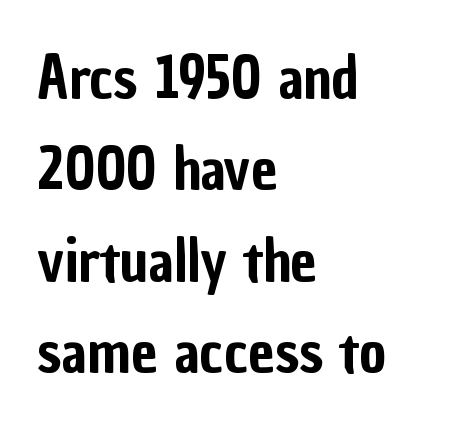
The image shows 59 px condensed sans-serif type, upright; set left-aligned, normal line spacing (1.55x), normal letter spacing, not underlined; low stroke contrast and a medium x-height.
